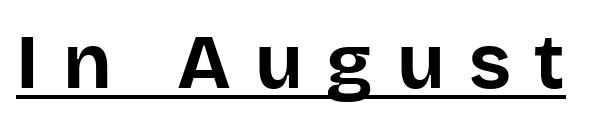
How are the letters spaced? Widely, with obvious added tracking. Proportional: the letters do not fall into vertical columns. Descenders here cross a horizontal rule under the line. Every letter is thick-stroked: bold, no question.
